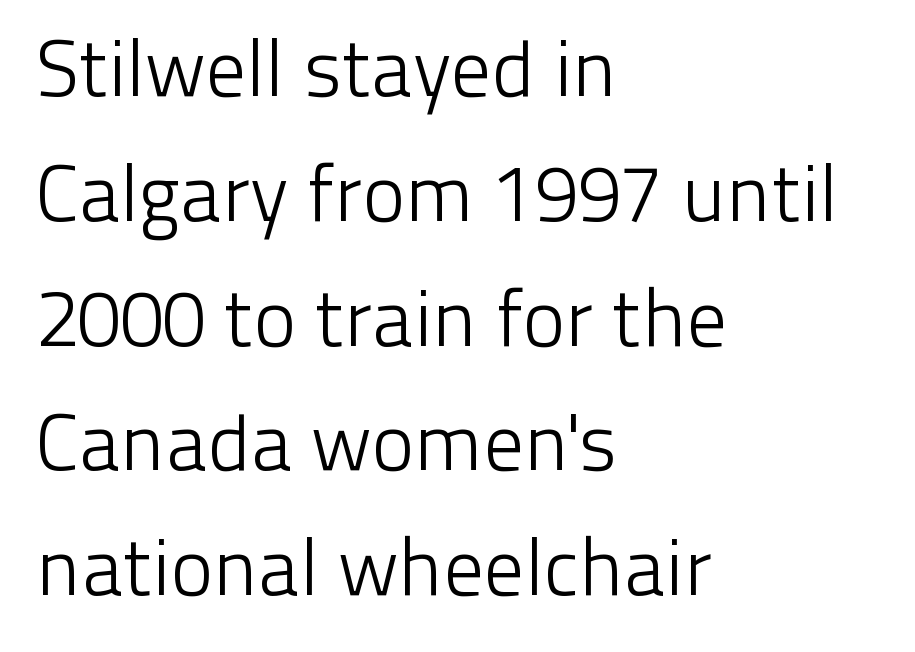
Q: Is the text bold? A: No.
Q: Is the text italic (slanted)? A: No, it is upright.
Q: Is the typeface a serif or a sans-serif typeface? A: Sans-serif.
Q: Is the text underlined? A: No.
Q: How is the paragraph aligned? A: Left-aligned.
Q: Is the spacing between letters normal or unusually wide? A: Normal.
Q: Is the spacing between lines tight, normal or loose? A: Normal.
Q: Width (condensed, normal, or wide)? A: Normal.
Q: Stroke contrast? A: Low.
Q: x-height? A: Medium.
Q: Monospaced? A: No.
